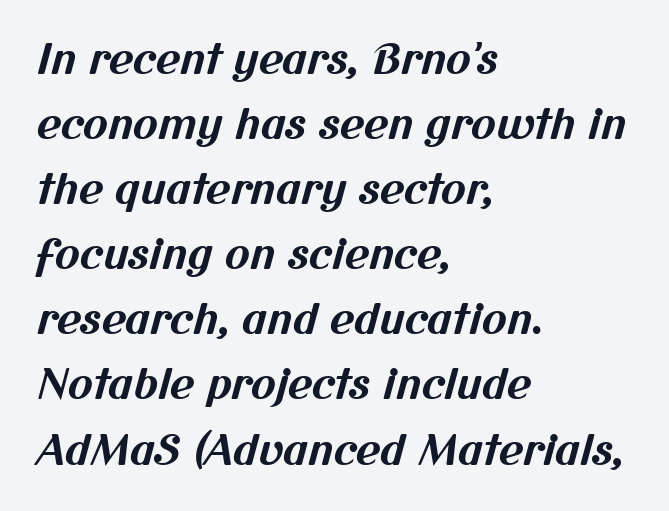
The image shows 42 px bold sans-serif type; set left-aligned, normal line spacing (1.55x), normal letter spacing, not underlined; medium stroke contrast and a medium x-height.
